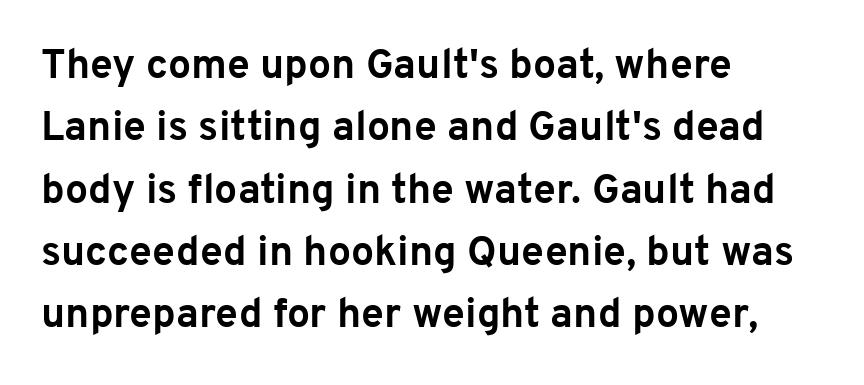
Character widths vary here, with narrow letters taking less room than wide ones. You could call the tracking neutral — neither tight nor loose. Grotesque or geometric, the face here clearly has no serifs. The space between consecutive lines is moderate. Chunky letters — that's bold for sure. The strip under each line holds only bare page.
